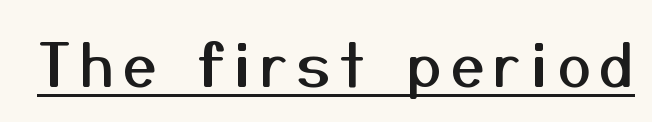
{"serif": "no", "italic": "no", "width": "normal", "stroke_contrast": "medium", "x_height": "medium", "monospaced": "no", "underline": "yes", "glyph_px": 59}
